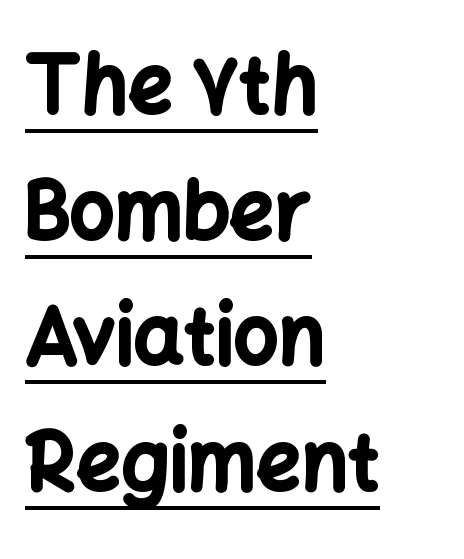
Q: Is the text bold? A: Yes.
Q: Is the text italic (slanted)? A: No, it is upright.
Q: Is the typeface a serif or a sans-serif typeface? A: Sans-serif.
Q: Is the text underlined? A: Yes.
Q: How is the paragraph aligned? A: Left-aligned.
Q: Is the spacing between letters normal or unusually wide? A: Normal.
Q: Is the spacing between lines tight, normal or loose? A: Normal.
Q: Width (condensed, normal, or wide)? A: Normal.
Q: Stroke contrast? A: Low.
Q: x-height? A: Medium.
Q: Monospaced? A: No.
